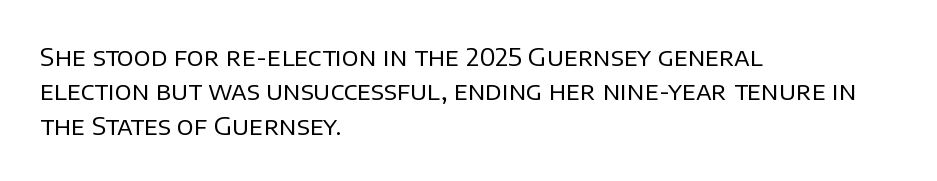
Spacing between characters is what you'd get straight out of the box. The passage shown is not underscored anywhere. The lines in this sample share a left origin and differ only in where they stop. The lines sit at an ordinary, default distance from one another. Is the type heavy? It reads as light-to-regular instead.
